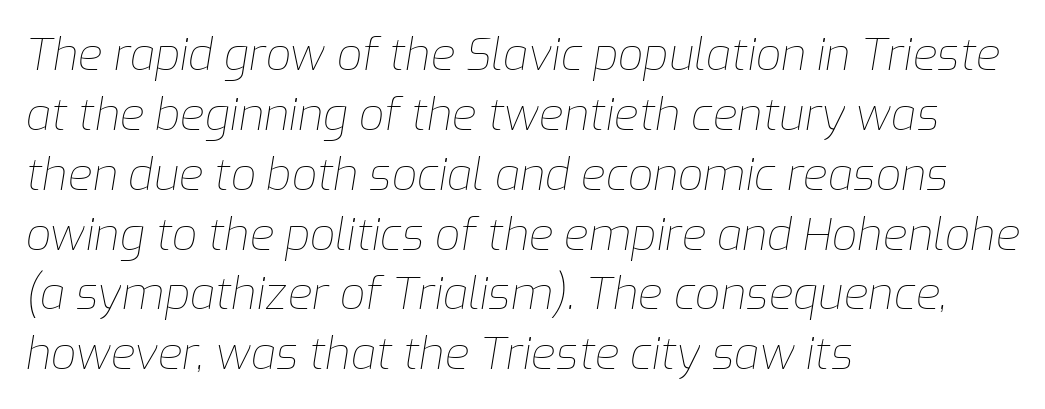
Plain, unruled lines of type. No extra ink here — the face is not bold. Default kerning and tracking; the words read as compact shapes. When letters slant like this, we call the style italic.
